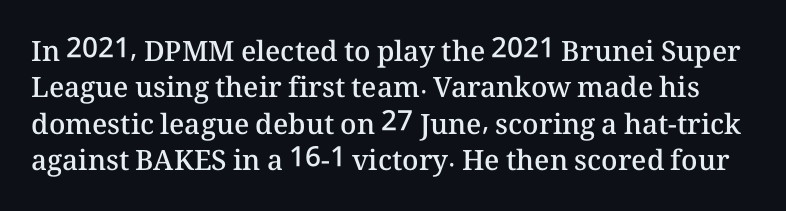
The image shows 28 px semibold type, upright; set normal line spacing (1.3x), normal letter spacing, not underlined; medium stroke contrast and a medium x-height.
